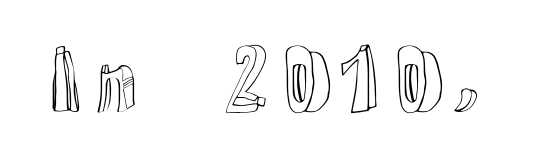
You could call the tracking neutral — neither tight nor loose. The passage shown is typed in a proportional face where columns would drift. You can tell it's not italic because the verticals are truly vertical. Lines of text with bare space underneath.
